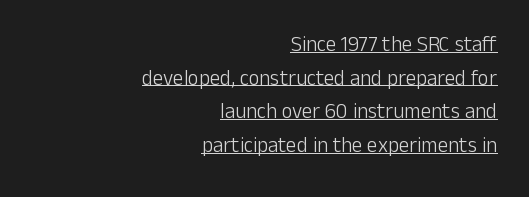
Bold? No — there's no thickening of the strokes. The block of text has a typical density, with ordinary space between rows. Short note: letters normally spaced. The setting favours the right margin, as signatures and pull-quotes sometimes do. It's the straight-up-and-down kind of type. Compared with undecorated copy, this sample adds a rule below the words.
